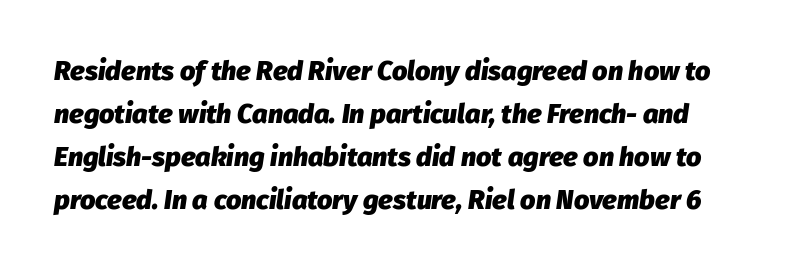
{"italic": "yes", "lean": "right", "slant_degrees": 8, "bold": "yes", "underline": "no", "line_spacing": "normal", "line_spacing_ratio": 1.59, "letter_spacing": "normal", "letter_spacing_em": 0.0, "glyph_px": 27}
